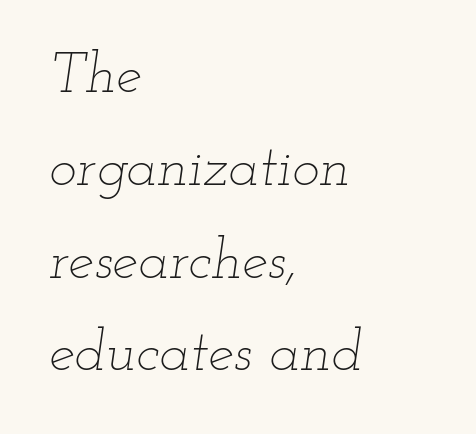
{"italic": "yes", "lean": "right", "slant_degrees": 12, "bold": "no", "weight": "thin", "width": "wide", "stroke_contrast": "low", "x_height": "small", "monospaced": "no", "underline": "no", "align": "left", "line_spacing": "normal", "line_spacing_ratio": 1.6, "letter_spacing": "normal", "letter_spacing_em": 0.0, "glyph_px": 58}
